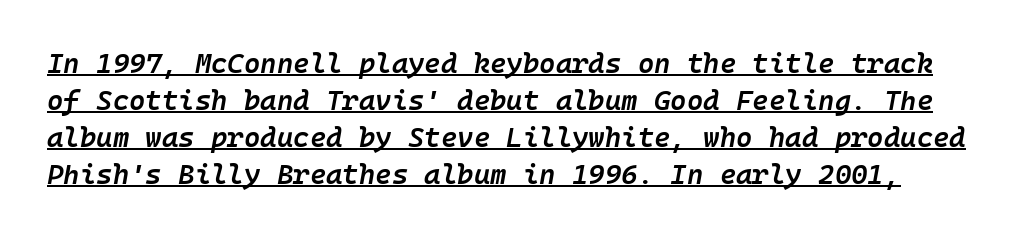
Q: Is the text bold? A: Semi-bold.
Q: Is the text italic (slanted)? A: Yes, it leans right by about 10 degrees.
Q: Is the text underlined? A: Yes.
Q: Is the spacing between letters normal or unusually wide? A: Normal.
Q: Is the spacing between lines tight, normal or loose? A: Normal.
Q: Width (condensed, normal, or wide)? A: Normal.
Q: Stroke contrast? A: Low.
Q: x-height? A: Medium.
